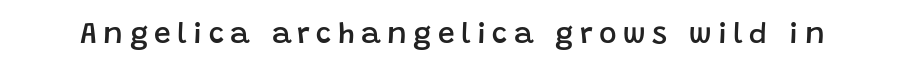
Q: Is the text bold? A: Semi-bold.
Q: Is the text italic (slanted)? A: No, it is upright.
Q: Is the typeface a serif or a sans-serif typeface? A: Sans-serif.
Q: Is the text underlined? A: No.
Q: Is the spacing between letters normal or unusually wide? A: Unusually wide.
Q: Width (condensed, normal, or wide)? A: Normal.
Q: Stroke contrast? A: Low.
Q: x-height? A: Large.
Q: Monospaced? A: No.
